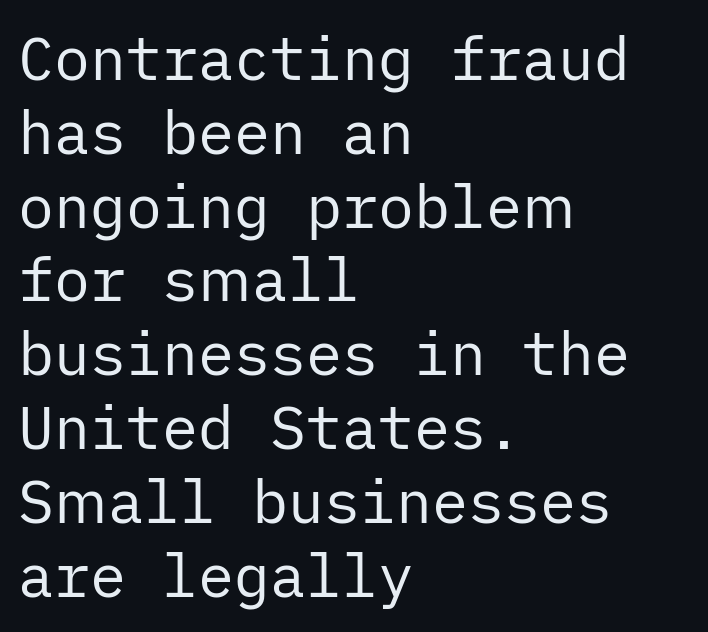
Q: Is the text bold? A: No.
Q: Is the text italic (slanted)? A: No, it is upright.
Q: Is the typeface a serif or a sans-serif typeface? A: Sans-serif.
Q: Is the text underlined? A: No.
Q: How is the paragraph aligned? A: Left-aligned.
Q: Is the spacing between letters normal or unusually wide? A: Normal.
Q: Width (condensed, normal, or wide)? A: Normal.
Q: Stroke contrast? A: Low.
Q: x-height? A: Medium.
